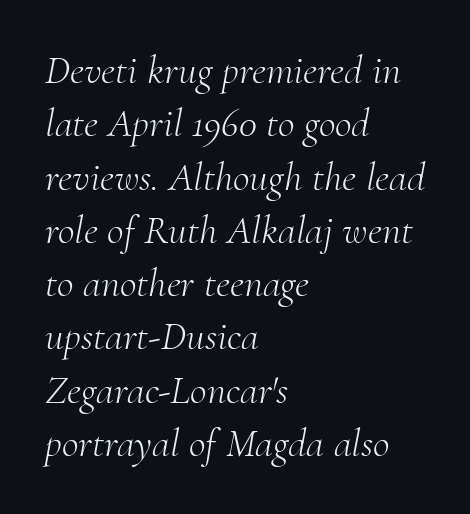
Does the leading feel generous? No, just average. The rendering uses natural spacing where letterforms have individual widths. The strokes are not fattened; the text isn't bold. Every row of glyphs begins at an identical x-position on the left. The zone under the glyphs is completely vacant. The letters sit at their default tracking, neither squeezed nor spread.
